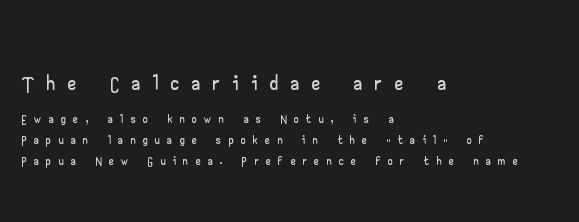
Q: Is the text italic (slanted)? A: No, it is upright.
Q: Is the typeface a serif or a sans-serif typeface? A: Sans-serif.
Q: Is the text underlined? A: No.
Q: How is the paragraph aligned? A: Left-aligned.
Q: Is the spacing between letters normal or unusually wide? A: Unusually wide.
Q: Which block of text is set in a larger size, the first (top) or the second (bottom)? A: The first (top) one.
Q: Width (condensed, normal, or wide)? A: Wide.
Q: Stroke contrast? A: Low.
Q: x-height? A: Small.
Q: Monospaced? A: No.
